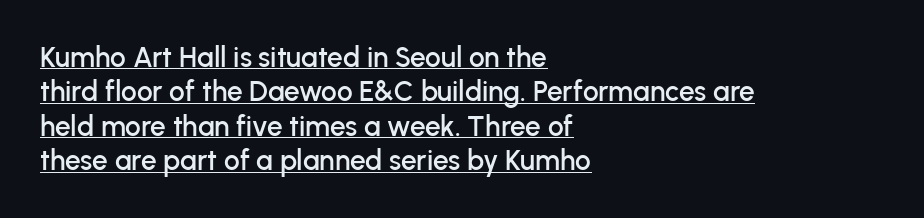
{"serif": "no", "italic": "no", "width": "normal", "stroke_contrast": "low", "x_height": "medium", "monospaced": "no", "underline": "yes", "align": "left", "line_spacing_ratio": 1.23, "letter_spacing": "normal", "letter_spacing_em": 0.0, "glyph_px": 28}
